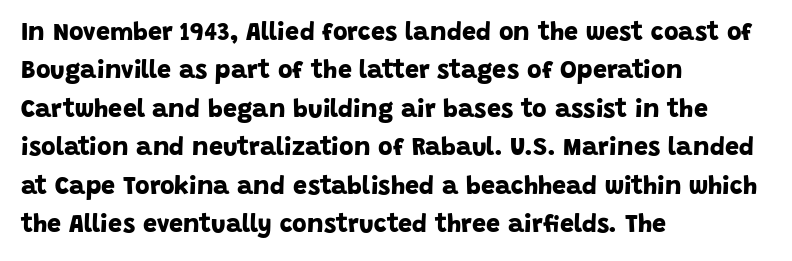
The image shows 25 px bold type; set left-aligned, normal line spacing (1.54x), normal letter spacing, not underlined.
